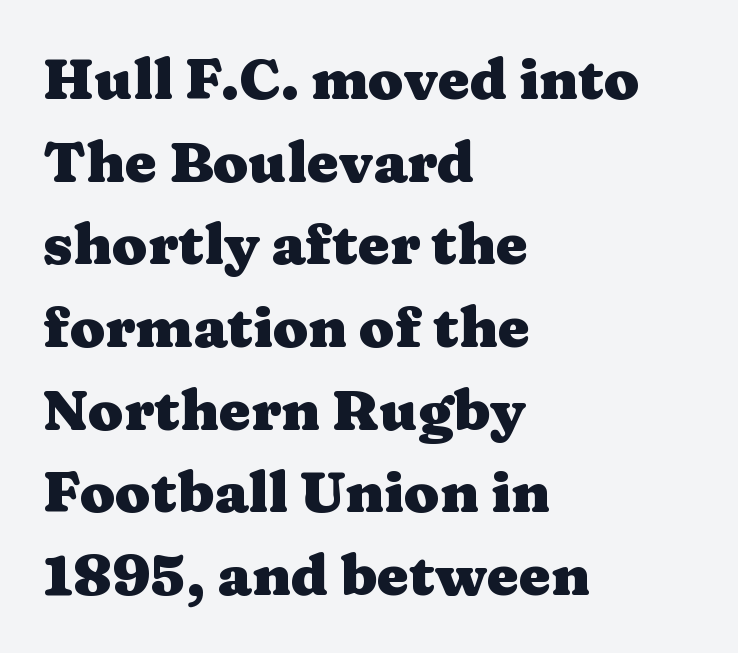
The image shows 57 px heavy, wide serif type, upright; set left-aligned, normal line spacing (1.45x), normal letter spacing, not underlined; medium stroke contrast and a medium x-height.
